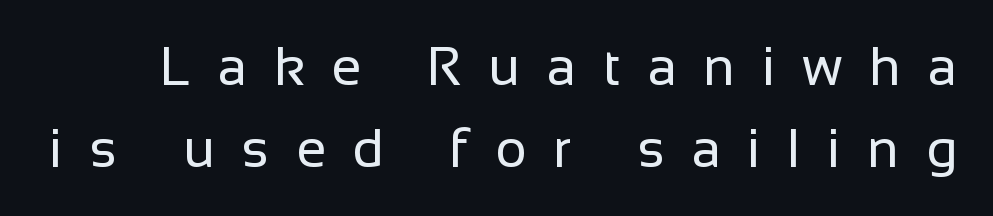
Q: Is the text bold? A: No.
Q: Is the text italic (slanted)? A: No, it is upright.
Q: Is the typeface a serif or a sans-serif typeface? A: Sans-serif.
Q: Is the text underlined? A: No.
Q: Is the spacing between letters normal or unusually wide? A: Unusually wide.
Q: Is the spacing between lines tight, normal or loose? A: Normal.
Q: Width (condensed, normal, or wide)? A: Normal.
Q: Stroke contrast? A: Low.
Q: x-height? A: Medium.
Q: Monospaced? A: No.
